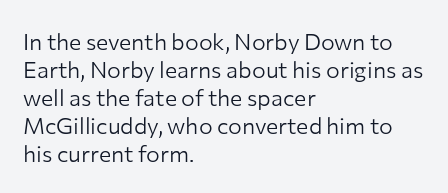
Every stem runs plumb, perpendicular to the baseline. Layout note: lines flush left. Decoration check: the copy has no underline. Short note: letters normally spaced.
